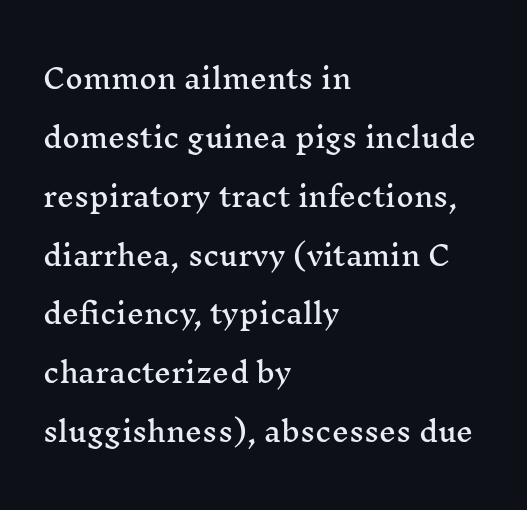
Q: Is the text italic (slanted)? A: No, it is upright.
Q: Is the text underlined? A: No.
Q: How is the paragraph aligned? A: Left-aligned.
Q: Is the spacing between letters normal or unusually wide? A: Normal.
Q: Is the spacing between lines tight, normal or loose? A: Loose.
